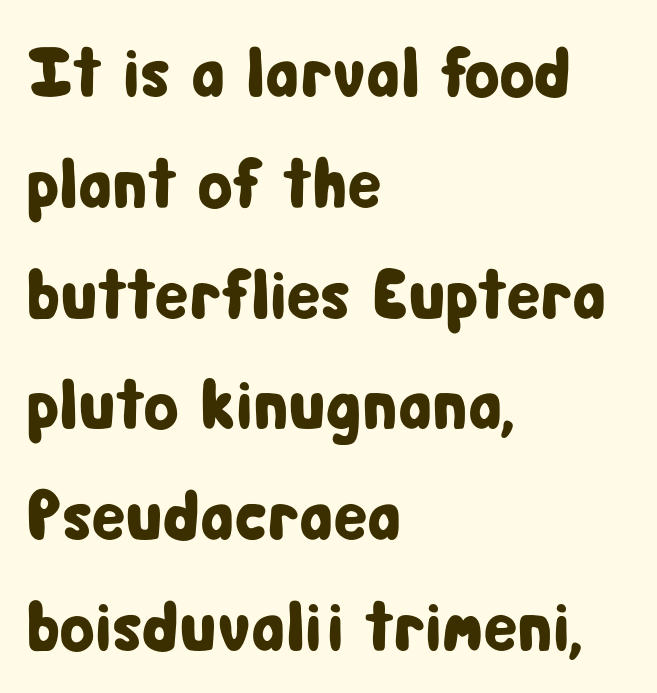
Letters rest on an invisible, unmarked baseline. Rows of type keep a routine distance in the vertical direction. Every character sits straight up, as roman type does. How are the letters spaced? Ordinarily, with no added tracking. What kind of face is this? One without serifs — a sans.
